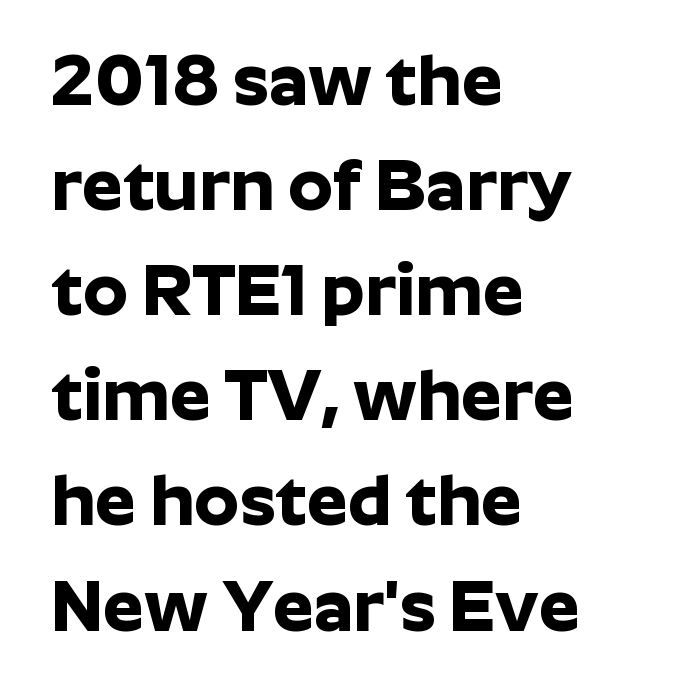
{"serif": "no", "italic": "no", "bold": "yes", "weight": "bold", "width": "normal", "stroke_contrast": "low", "x_height": "medium", "monospaced": "no", "underline": "no", "align": "left", "line_spacing": "normal", "line_spacing_ratio": 1.46, "letter_spacing": "normal", "letter_spacing_em": 0.0, "glyph_px": 72}
